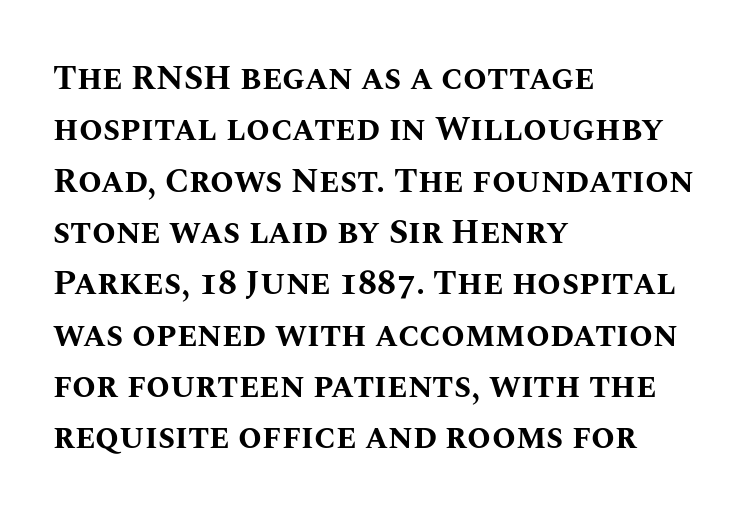
Q: Is the text bold? A: Yes.
Q: Is the text italic (slanted)? A: No, it is upright.
Q: Is the text underlined? A: No.
Q: How is the paragraph aligned? A: Left-aligned.
Q: Is the spacing between letters normal or unusually wide? A: Normal.
Q: Is the spacing between lines tight, normal or loose? A: Normal.
Q: Width (condensed, normal, or wide)? A: Normal.
Q: Stroke contrast? A: Medium.
Q: x-height? A: Large.
Q: Monospaced? A: No.
